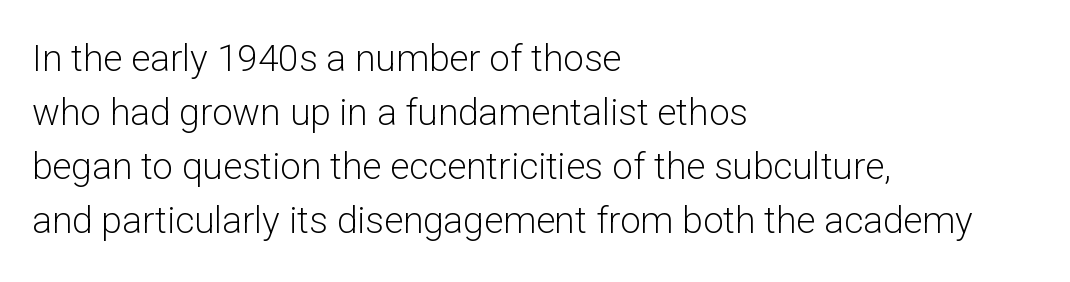
{"serif": "no", "italic": "no", "bold": "no", "weight": "light", "width": "normal", "stroke_contrast": "low", "x_height": "medium", "monospaced": "no", "underline": "no", "align": "left", "line_spacing": "normal", "line_spacing_ratio": 1.46, "letter_spacing": "normal", "letter_spacing_em": 0.0, "glyph_px": 37}
